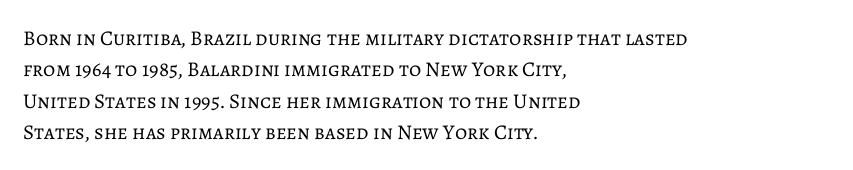
Q: Is the text bold? A: No.
Q: Is the text italic (slanted)? A: No, it is upright.
Q: Is the text underlined? A: No.
Q: How is the paragraph aligned? A: Left-aligned.
Q: Is the spacing between letters normal or unusually wide? A: Normal.
Q: Is the spacing between lines tight, normal or loose? A: Normal.
